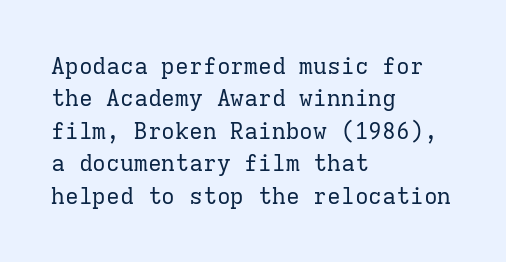
The image shows 23 px text type, upright; set left-aligned, normal line spacing (1.41x), normal letter spacing, not underlined.
